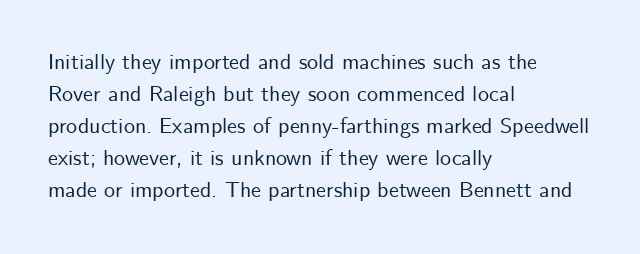
Q: Is the text italic (slanted)? A: No, it is upright.
Q: Is the text underlined? A: No.
Q: How is the paragraph aligned? A: Left-aligned.
Q: Is the spacing between letters normal or unusually wide? A: Normal.
Q: Is the spacing between lines tight, normal or loose? A: Normal.
